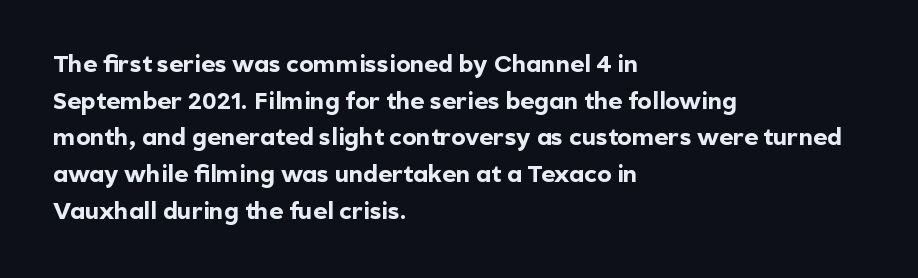
{"italic": "no", "bold": "yes", "underline": "no", "align": "left", "line_spacing": "normal", "line_spacing_ratio": 1.53, "letter_spacing": "normal", "letter_spacing_em": 0.0, "glyph_px": 24}
